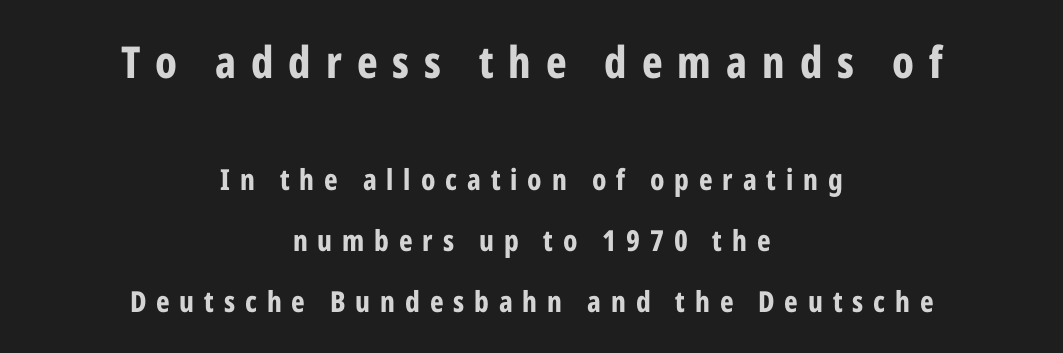
{"serif": "no", "italic": "no", "bold": "yes", "weight": "bold", "width": "condensed", "stroke_contrast": "low", "x_height": "medium", "monospaced": "no", "underline": "no", "align": "center", "line_spacing": "loose", "line_spacing_ratio": 2.11, "letter_spacing": "wide", "letter_spacing_em": 0.34, "larger_block": "first", "size_ratio": 1.52, "glyph_px": 44}
